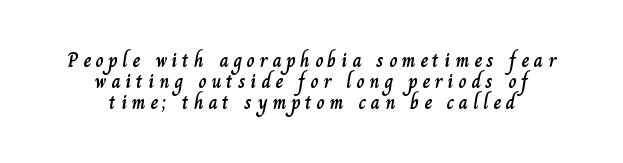
Q: Is the text italic (slanted)? A: Yes.
Q: Is the text underlined? A: No.
Q: How is the paragraph aligned? A: Centered.
Q: Is the spacing between letters normal or unusually wide? A: Unusually wide.
Q: Is the spacing between lines tight, normal or loose? A: Tight.
